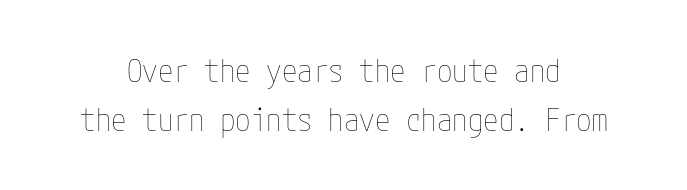
{"italic": "no", "bold": "no", "weight": "thin", "width": "condensed", "stroke_contrast": "low", "x_height": "medium", "underline": "no", "line_spacing": "normal", "line_spacing_ratio": 1.57, "letter_spacing": "normal", "letter_spacing_em": 0.0, "glyph_px": 31}
